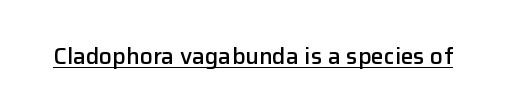
A typesetter would call this zero additional tracking. The rendered words wear a rule along their underside. Every character sits straight up, as roman type does. Typesetter's note: demi weight, one step under bold.
